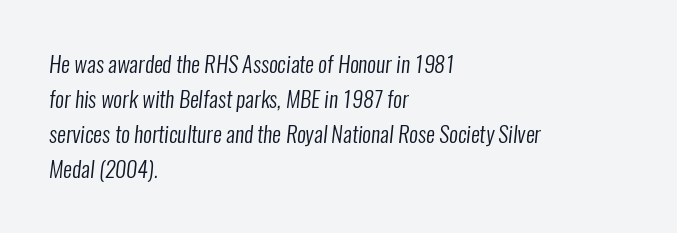
Q: Is the text bold? A: No.
Q: Is the text underlined? A: No.
Q: How is the paragraph aligned? A: Left-aligned.
Q: Is the spacing between letters normal or unusually wide? A: Normal.
Q: Is the spacing between lines tight, normal or loose? A: Normal.
